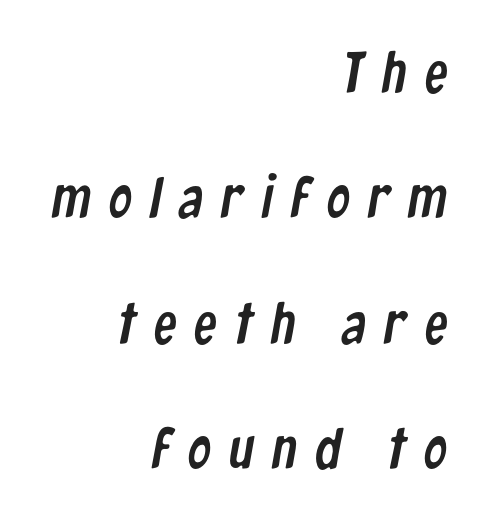
Q: Is the typeface a serif or a sans-serif typeface? A: Sans-serif.
Q: Is the text underlined? A: No.
Q: How is the paragraph aligned? A: Right-aligned.
Q: Is the spacing between letters normal or unusually wide? A: Unusually wide.
Q: Is the spacing between lines tight, normal or loose? A: Loose.
Q: Width (condensed, normal, or wide)? A: Condensed.
Q: Stroke contrast? A: Low.
Q: x-height? A: Medium.
Q: Monospaced? A: No.
